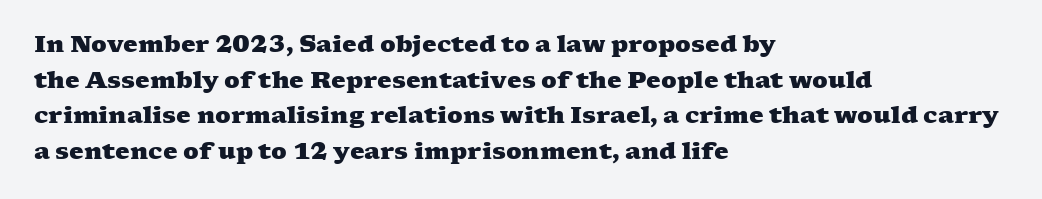
{"bold": "yes", "underline": "no", "align": "left", "line_spacing": "normal", "line_spacing_ratio": 1.55, "letter_spacing": "normal", "letter_spacing_em": 0.0, "glyph_px": 23}
